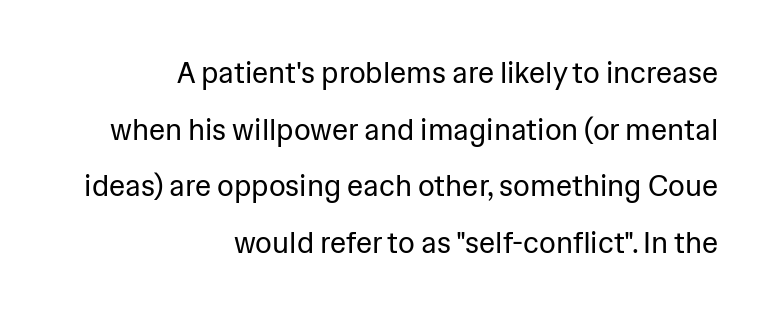
Q: Is the text bold? A: No.
Q: Is the text italic (slanted)? A: No, it is upright.
Q: Is the typeface a serif or a sans-serif typeface? A: Sans-serif.
Q: Is the text underlined? A: No.
Q: How is the paragraph aligned? A: Right-aligned.
Q: Is the spacing between letters normal or unusually wide? A: Normal.
Q: Is the spacing between lines tight, normal or loose? A: Loose.
Q: Width (condensed, normal, or wide)? A: Normal.
Q: Stroke contrast? A: Low.
Q: x-height? A: Medium.
Q: Monospaced? A: No.
